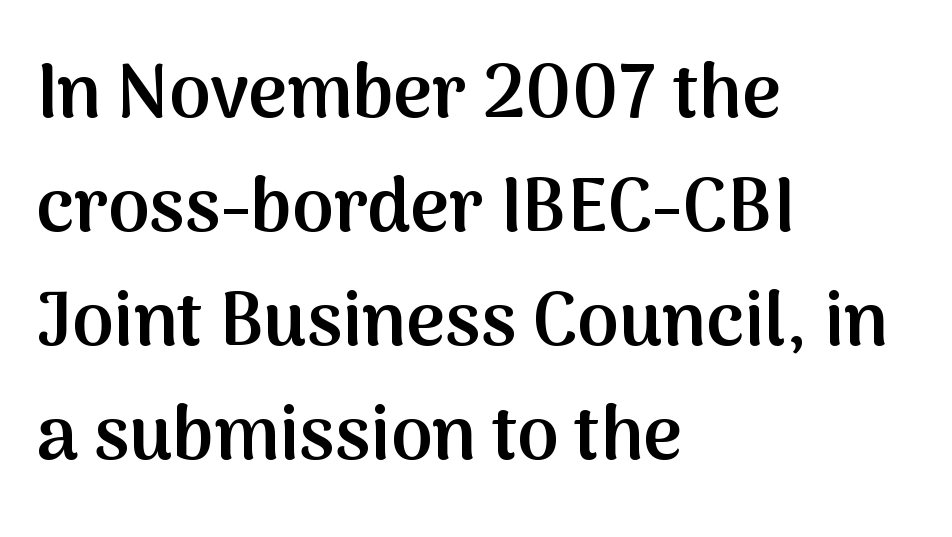
Nobody touched the tracking dial on this one. Rule under the text: the space is simply empty. Does the leading feel generous? No, just average. Line beginnings align vertically; line endings do not.
